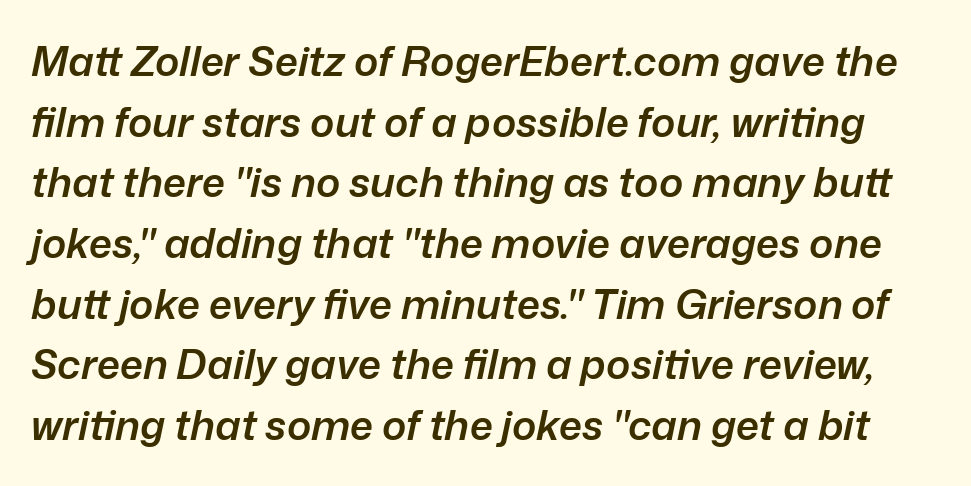
Varying glyph widths throughout — classic text-font behaviour. Italic: yes, the glyphs are oblique. The foot of each line stays bare and open. This is the in-between weight designers call semibold or demi. Quick note: interline space is typical.
